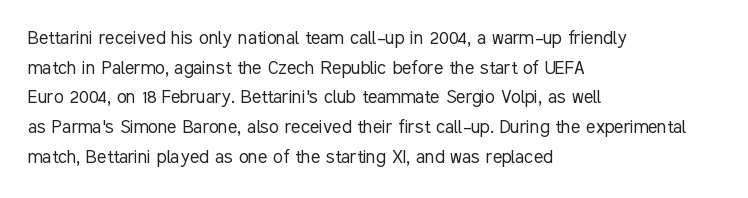
{"italic": "no", "bold": "no", "underline": "no", "align": "left", "line_spacing": "normal", "line_spacing_ratio": 1.35, "letter_spacing": "normal", "letter_spacing_em": 0.0, "glyph_px": 22}
